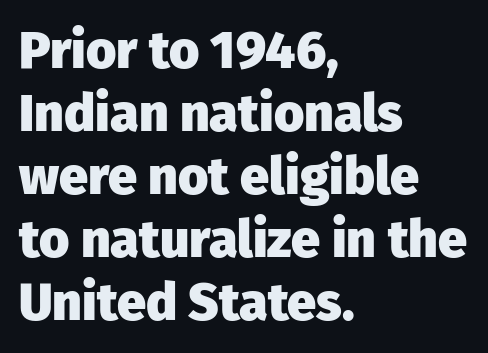
The image shows 52 px heavy sans-serif type, upright; set left-aligned, line spacing 1.21x, normal letter spacing, not underlined; low stroke contrast and a medium x-height.
